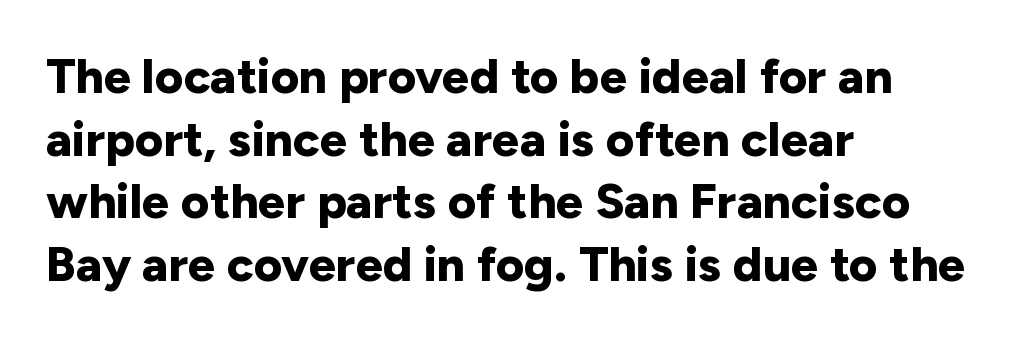
The image shows 49 px bold sans-serif type, upright; set left-aligned, normal line spacing (1.28x), normal letter spacing, not underlined; low stroke contrast and a medium x-height.
